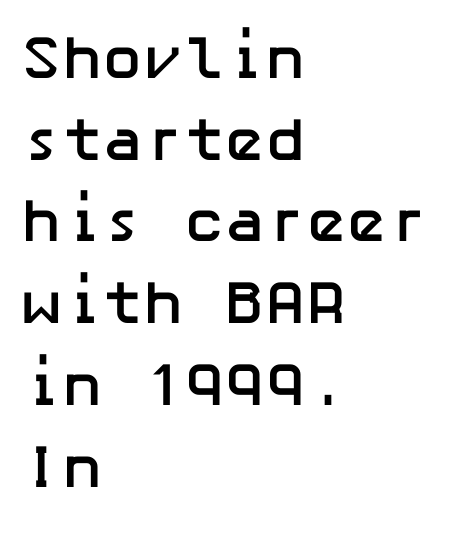
Q: Is the text bold? A: Yes.
Q: Is the text italic (slanted)? A: No, it is upright.
Q: Is the typeface a serif or a sans-serif typeface? A: Sans-serif.
Q: Is the text underlined? A: No.
Q: How is the paragraph aligned? A: Left-aligned.
Q: Is the spacing between letters normal or unusually wide? A: Normal.
Q: Is the spacing between lines tight, normal or loose? A: Normal.
Q: Width (condensed, normal, or wide)? A: Normal.
Q: Stroke contrast? A: Low.
Q: x-height? A: Medium.
